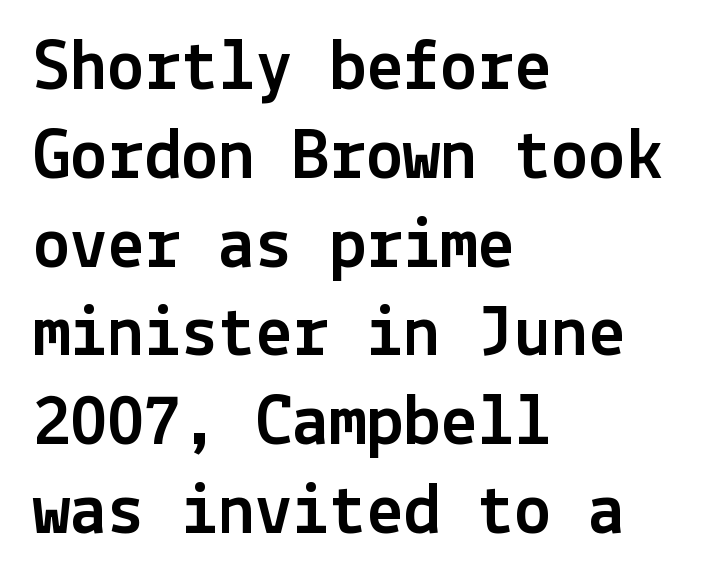
Q: Is the text italic (slanted)? A: No, it is upright.
Q: Is the typeface a serif or a sans-serif typeface? A: Sans-serif.
Q: Is the text underlined? A: No.
Q: How is the paragraph aligned? A: Left-aligned.
Q: Is the spacing between letters normal or unusually wide? A: Normal.
Q: Width (condensed, normal, or wide)? A: Normal.
Q: x-height? A: Medium.
